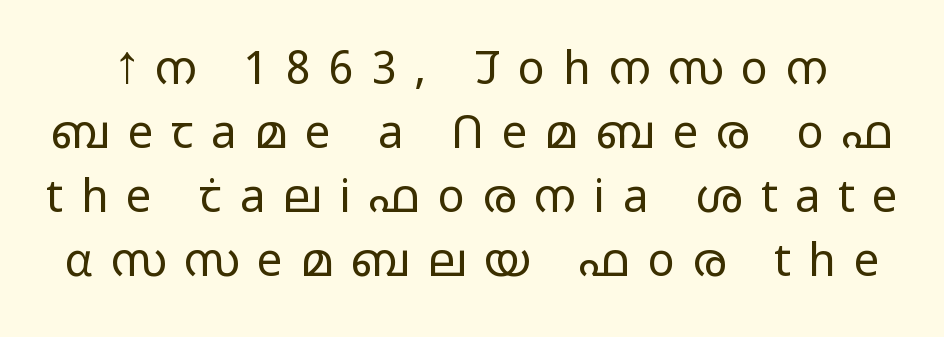
Q: Is the text bold? A: No.
Q: Is the text italic (slanted)? A: No, it is upright.
Q: Is the typeface a serif or a sans-serif typeface? A: Sans-serif.
Q: Is the text underlined? A: No.
Q: Is the spacing between letters normal or unusually wide? A: Unusually wide.
Q: Is the spacing between lines tight, normal or loose? A: Normal.
Q: Width (condensed, normal, or wide)? A: Wide.
Q: Stroke contrast? A: Low.
Q: x-height? A: Medium.
Q: Monospaced? A: No.
